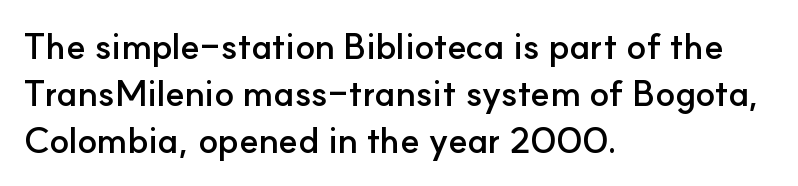
{"serif": "no", "italic": "no", "bold": "yes", "weight": "semibold", "width": "normal", "stroke_contrast": "low", "x_height": "small", "monospaced": "no", "underline": "no", "align": "left", "line_spacing": "normal", "line_spacing_ratio": 1.3, "letter_spacing": "normal", "letter_spacing_em": 0.0, "glyph_px": 36}
